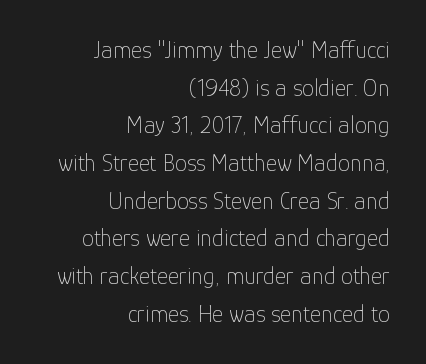
Style check: upright. The letters look calm and open, with moderate or lighter stems. Nothing unusual about the tracking: characters are spaced as the font intends. Notice how descenders clear the ascenders below comfortably — that's standard leading. Clear beneath every line of the passage. Casual observation: everything's shoved over to the right.
